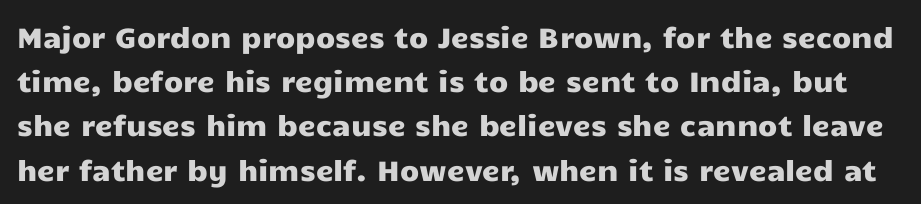
Is this a fixed-width face? No — the glyphs have proportional, varying widths. Regarding serifs, this sample does without them. Reading down the column, the eye jumps a familiar distance to each next line. Nobody drew a line under any word here. Nope, not italic — everything's standing straight. How are the letters spaced? Ordinarily, with no added tracking.
